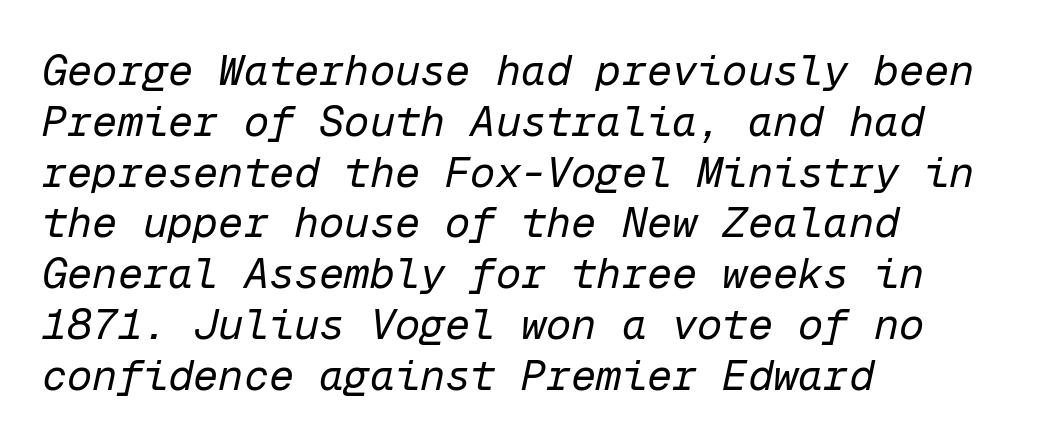
Emphasis-style slanted type is in use. A bare baseline throughout the passage. What stands out about the letter spacing? Nothing — it is the standard amount. The passage shown is typed in a monospace face where columns stay perfectly aligned. Stem width sits at or under what a default text font uses. The typesetter chose a ragged-right arrangement here.
